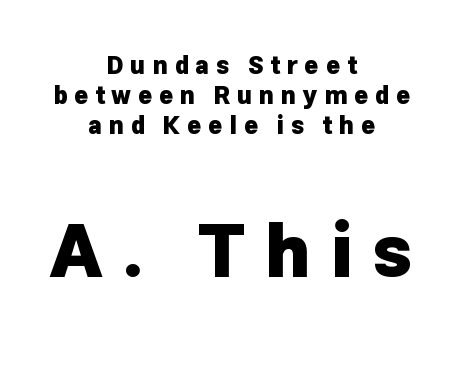
{"serif": "no", "italic": "no", "bold": "yes", "weight": "heavy", "width": "normal", "stroke_contrast": "low", "x_height": "medium", "monospaced": "no", "underline": "no", "align": "center", "line_spacing_ratio": 1.24, "letter_spacing": "wide", "letter_spacing_em": 0.28, "larger_block": "second", "size_ratio": 3.0, "glyph_px": 72}
